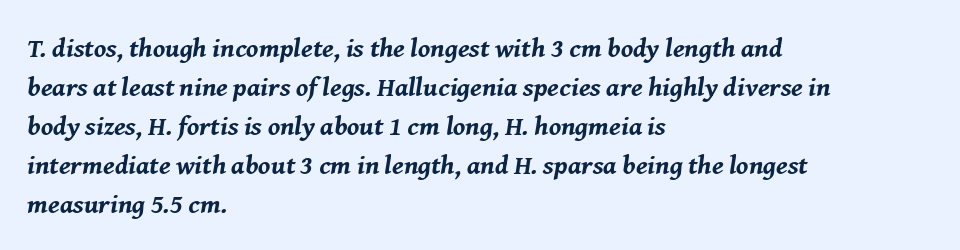
{"italic": "yes", "lean": "right", "slant_degrees": 8, "bold": "yes", "underline": "no", "align": "left", "line_spacing": "normal", "line_spacing_ratio": 1.44, "letter_spacing": "normal", "letter_spacing_em": 0.0, "glyph_px": 27}
